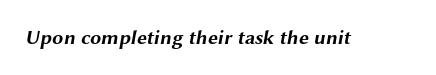
Standard letterfit; no display-style spreading of the glyphs. Plenty of ink on the page — the face is bold. The string is rendered with underlining switched off.
